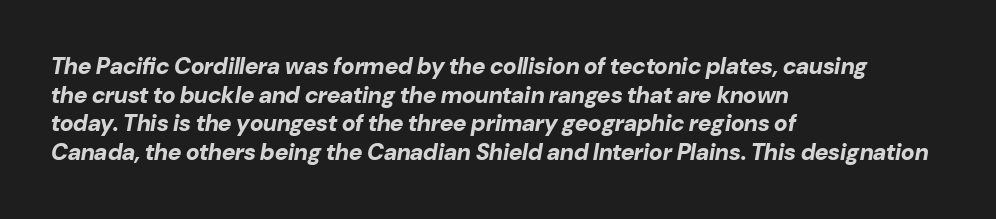
Letter spacing: default. The passage shown is emphatically bold. Visually the block forms a straight wall on the left and a jagged coastline on the right. Plain, unruled lines of type. Observe the lean: these are italic letterforms.
